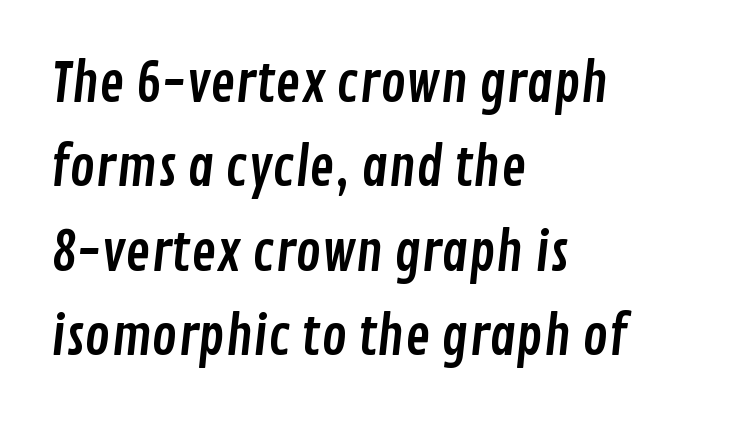
{"serif": "no", "width": "condensed", "stroke_contrast": "low", "x_height": "medium", "monospaced": "no", "underline": "no", "align": "left", "line_spacing": "normal", "line_spacing_ratio": 1.59, "letter_spacing": "normal", "letter_spacing_em": 0.0, "glyph_px": 53}
